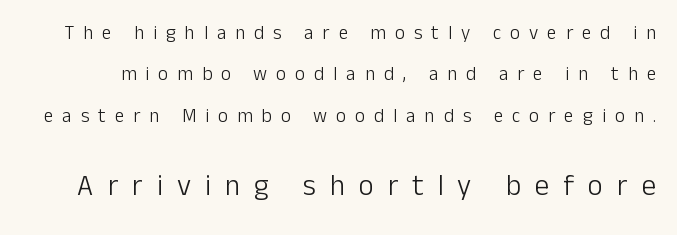
{"serif": "no", "italic": "no", "bold": "no", "weight": "light", "width": "normal", "stroke_contrast": "low", "x_height": "medium", "monospaced": "no", "underline": "no", "line_spacing": "loose", "line_spacing_ratio": 2.18, "letter_spacing": "wide", "letter_spacing_em": 0.48, "larger_block": "second", "size_ratio": 1.53, "glyph_px": 29}
